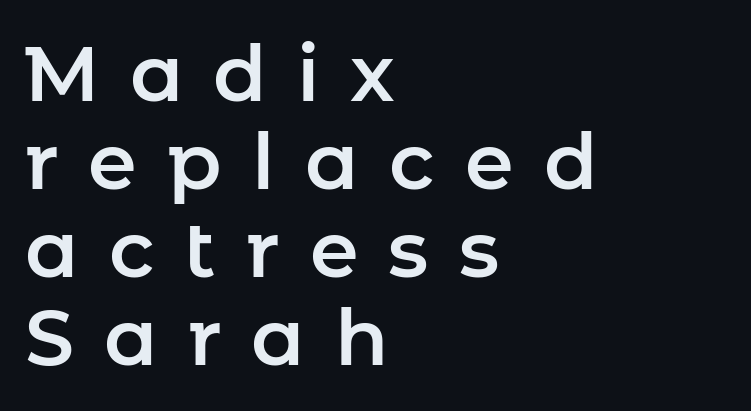
{"serif": "no", "italic": "no", "width": "normal", "stroke_contrast": "low", "x_height": "medium", "monospaced": "no", "underline": "no", "align": "left", "line_spacing": "tight", "line_spacing_ratio": 1.13, "letter_spacing": "wide", "letter_spacing_em": 0.39, "glyph_px": 78}
